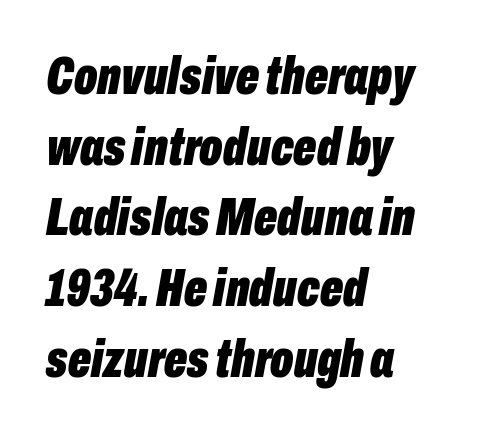
Plenty of ink on the page — the face is bold. The letterforms sit shoulder to shoulder at normal distance. The zone under the glyphs is completely vacant. The specimen reads as italic at a glance. Regarding leading, the lines here are spaced in the standard way. This sample has the flowing, uneven cadence of proportional lettering.
